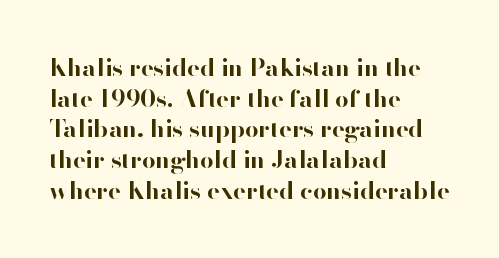
Summary of weight: heavy, a full bold. Tracking value appears to be zero — textbook default spacing. No italicization has been applied; the sample stays upright. The words here are not underlined. A normal amount of white space separates one row of letters from the next.
